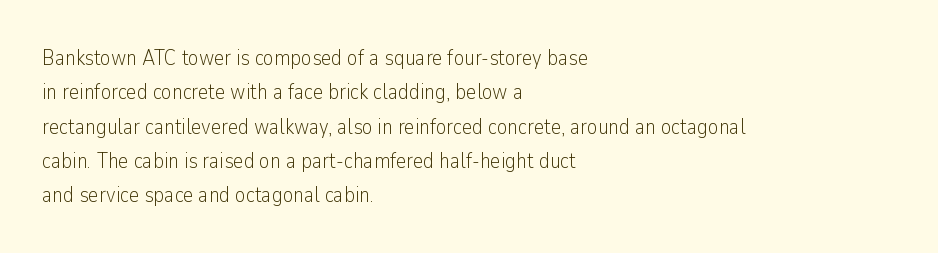
The specimen reads as upright at a glance. Is the stroke heavy? The answer is a plain regular-or-lighter. Clear beneath every line of the passage. Notice how descenders clear the ascenders below comfortably — that's standard leading.
